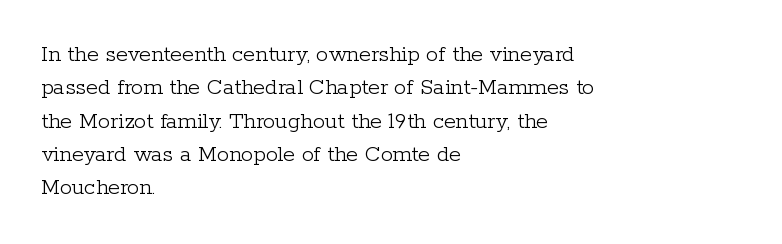
The letterforms sit at book weight or below. Posture: straight, roman, zero tilt. Tracking value appears to be zero — textbook default spacing. The passage shown stacks its lines at a standard gap. Is the block centered? No — it sits flush against the left margin. The foot of each line stays bare and open.
